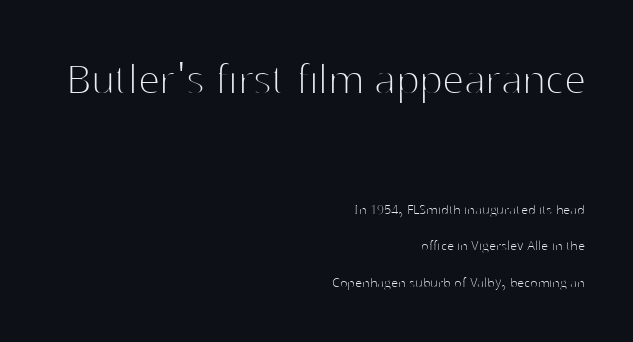
The image shows 49 px thin sans-serif type, upright; set right-aligned, loose line spacing (2.28x), normal letter spacing, not underlined; the first (top) block is 3.06x larger; high stroke contrast and a medium x-height.
